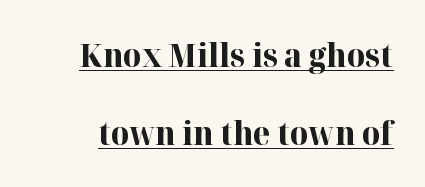
Q: Is the text bold? A: Yes.
Q: Is the text italic (slanted)? A: No, it is upright.
Q: Is the typeface a serif or a sans-serif typeface? A: Serif.
Q: Is the text underlined? A: Yes.
Q: Is the spacing between letters normal or unusually wide? A: Normal.
Q: Is the spacing between lines tight, normal or loose? A: Loose.
Q: Width (condensed, normal, or wide)? A: Normal.
Q: Stroke contrast? A: High.
Q: x-height? A: Medium.
Q: Monospaced? A: No.
